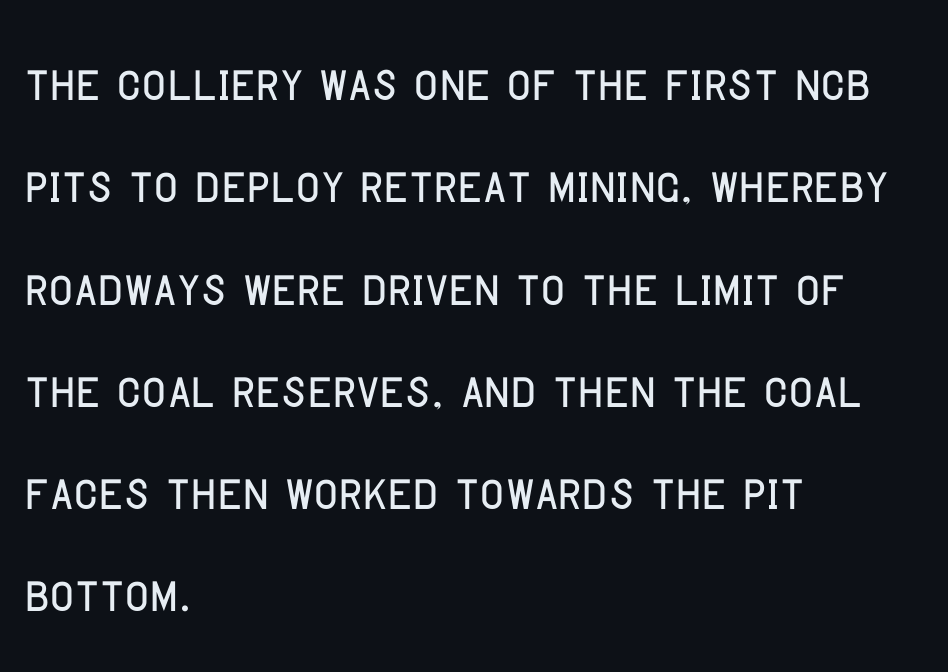
{"serif": "no", "italic": "no", "width": "condensed", "stroke_contrast": "low", "x_height": "large", "monospaced": "no", "underline": "no", "align": "left", "line_spacing": "normal", "line_spacing_ratio": 1.55, "letter_spacing": "normal", "letter_spacing_em": 0.0, "glyph_px": 66}
